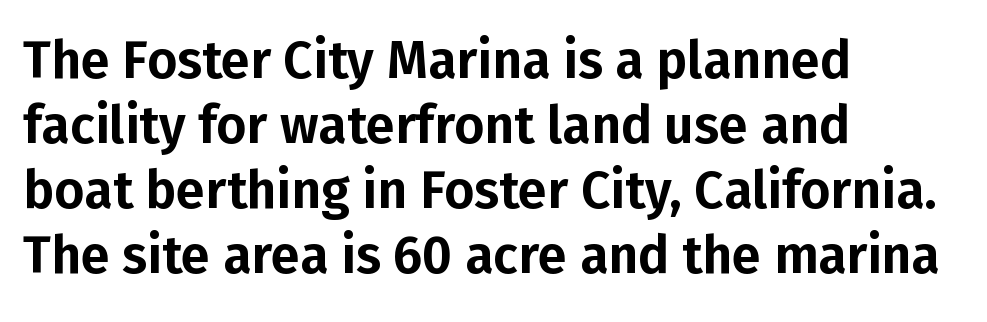
Each new line begins a customary step beneath the previous one. Words appear dense and cohesive because spacing is normal. Check under the words: just untouched page. You could not count columns in this text — the font is proportionally spaced. No italicization has been applied; the sample stays upright. The rendering anchors every line to the left-hand side.
